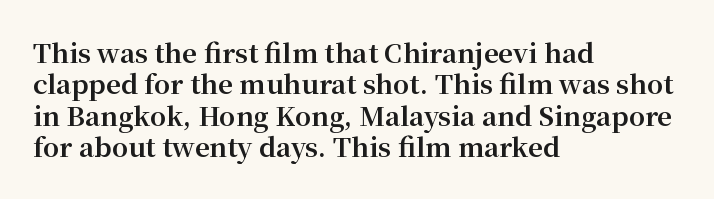
Posture: straight, roman, zero tilt. A student would call this left alignment; a typographer would say flush left, rag right. Rule under the text: the space is simply empty. Between one letter and the next there's only the usual sliver of space. Plenty of ink on the page — the face is bold.
